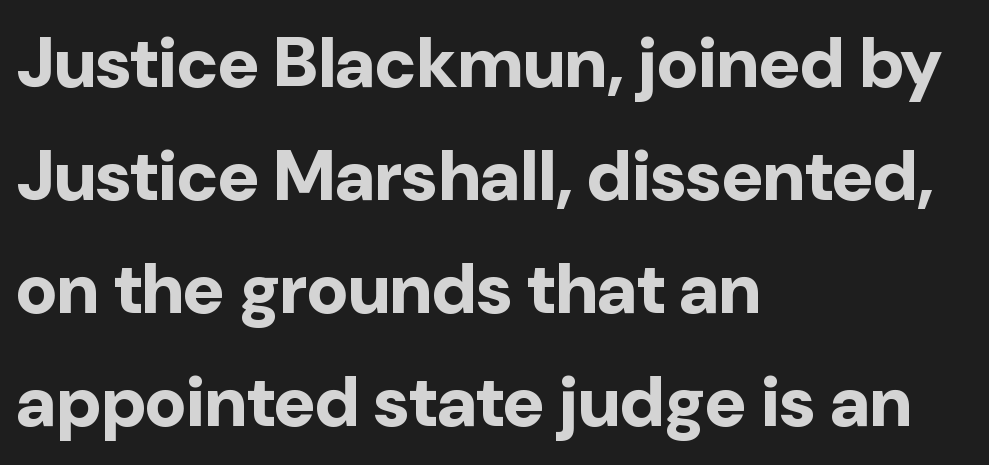
{"serif": "no", "italic": "no", "bold": "yes", "weight": "bold", "width": "normal", "stroke_contrast": "low", "x_height": "medium", "monospaced": "no", "underline": "no", "align": "left", "line_spacing": "normal", "line_spacing_ratio": 1.59, "letter_spacing": "normal", "letter_spacing_em": 0.0, "glyph_px": 71}
